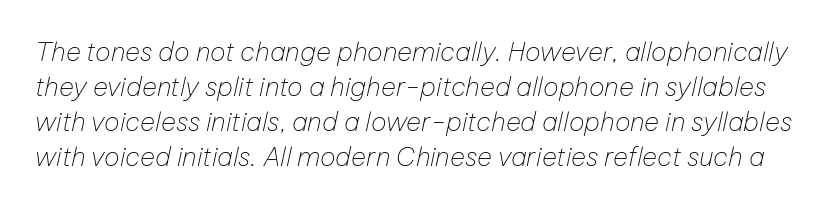
{"italic": "yes", "lean": "right", "slant_degrees": 12, "bold": "no", "underline": "no", "line_spacing": "normal", "line_spacing_ratio": 1.35, "letter_spacing": "normal", "letter_spacing_em": 0.0, "glyph_px": 26}
